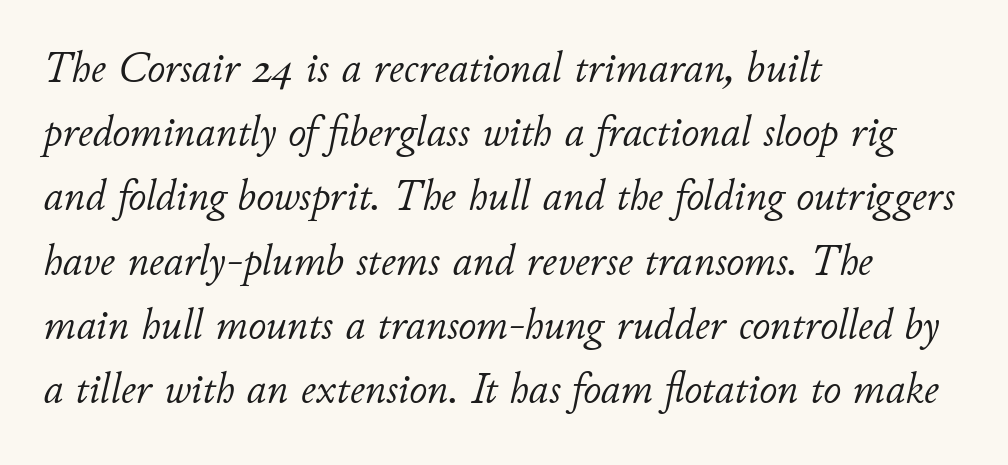
Caption: face not bold, strokes unweighted. One-word summary of the alignment: left. Standard letterfit; no display-style spreading of the glyphs. Reading down the column, the eye jumps a familiar distance to each next line. The whole block is typeset with a tilt.
